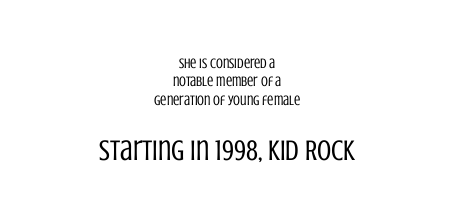
{"serif": "no", "italic": "no", "bold": "no", "weight": "regular", "width": "condensed", "stroke_contrast": "low", "x_height": "large", "monospaced": "no", "underline": "no", "align": "center", "line_spacing": "normal", "line_spacing_ratio": 1.32, "letter_spacing": "normal", "letter_spacing_em": 0.0, "larger_block": "second", "size_ratio": 2.07, "glyph_px": 29}
